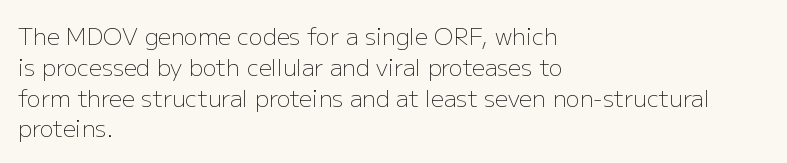
Descenders are the only things crossing below the line. The font sits on the lighter half of the weight spectrum, regular included. Does the copy run flush right? No — it runs flush left. Vertically, the passage feels balanced, rows spaced as you'd expect.
